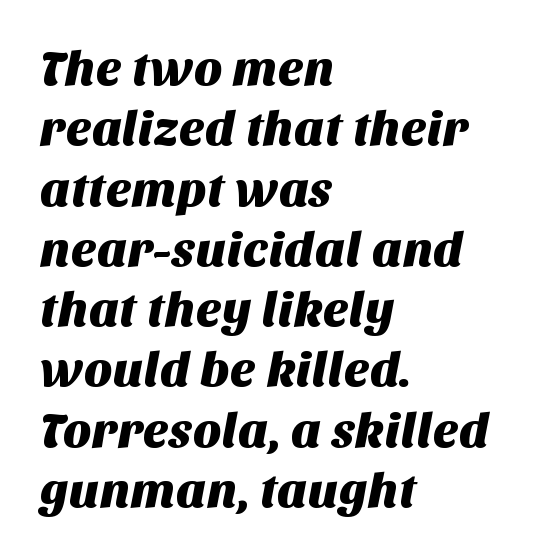
Q: Is the typeface a serif or a sans-serif typeface? A: Sans-serif.
Q: Is the text underlined? A: No.
Q: How is the paragraph aligned? A: Left-aligned.
Q: Is the spacing between letters normal or unusually wide? A: Normal.
Q: Width (condensed, normal, or wide)? A: Normal.
Q: Stroke contrast? A: Medium.
Q: x-height? A: Large.
Q: Monospaced? A: No.
